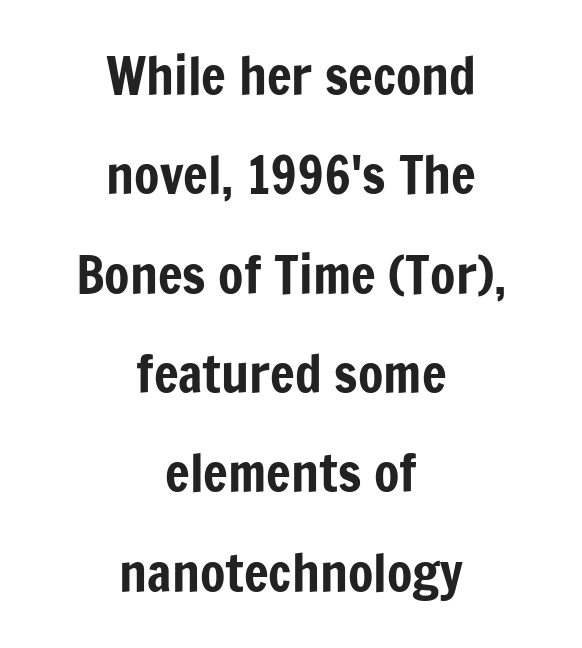
{"serif": "no", "italic": "no", "width": "condensed", "stroke_contrast": "low", "x_height": "medium", "monospaced": "no", "underline": "no", "align": "center", "line_spacing": "loose", "line_spacing_ratio": 1.91, "letter_spacing": "normal", "letter_spacing_em": 0.0, "glyph_px": 52}
